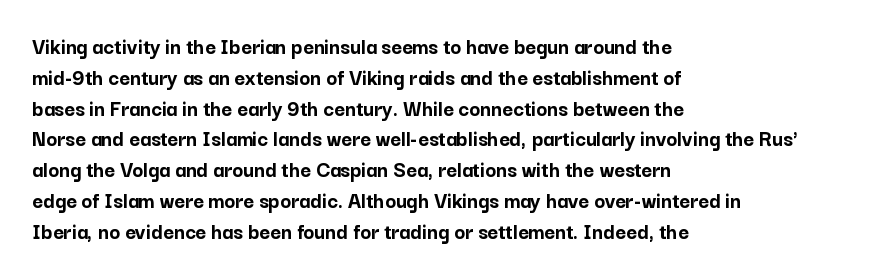
{"italic": "no", "bold": "yes", "underline": "no", "align": "left", "line_spacing": "normal", "line_spacing_ratio": 1.34, "letter_spacing": "normal", "letter_spacing_em": 0.0, "glyph_px": 23}
